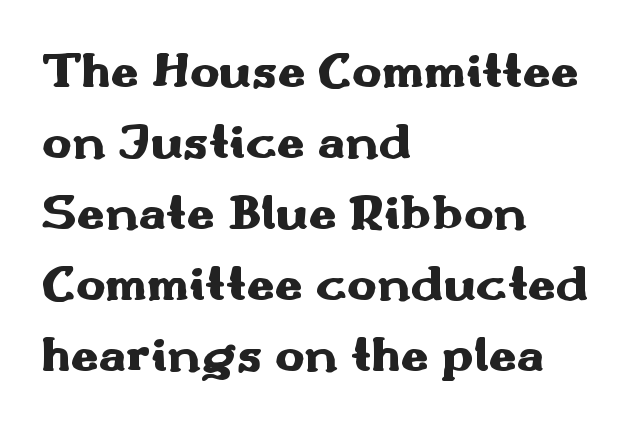
{"serif": "no", "italic": "no", "bold": "yes", "weight": "heavy", "width": "wide", "stroke_contrast": "medium", "x_height": "small", "monospaced": "no", "underline": "no", "align": "left", "line_spacing": "normal", "line_spacing_ratio": 1.42, "letter_spacing": "normal", "letter_spacing_em": 0.0, "glyph_px": 50}
